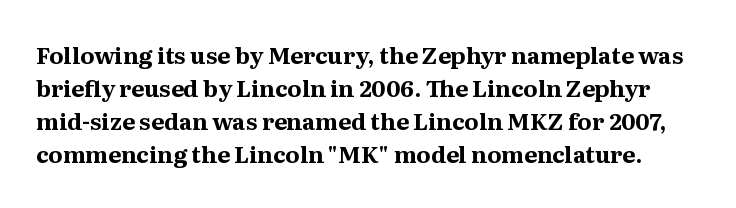
{"italic": "no", "bold": "yes", "underline": "no", "line_spacing": "normal", "line_spacing_ratio": 1.44, "letter_spacing": "normal", "letter_spacing_em": 0.0, "glyph_px": 23}
